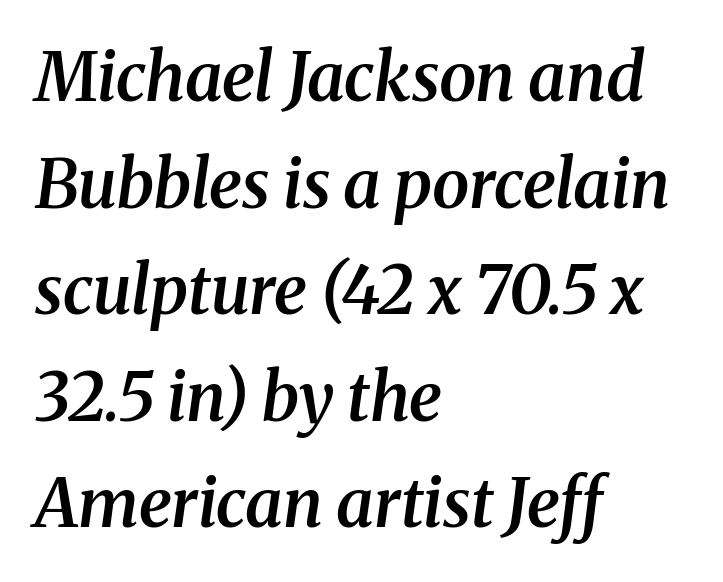
The image shows 67 px semibold serif type, italic (leaning right); set left-aligned, normal line spacing (1.59x), normal letter spacing, not underlined; medium stroke contrast and a medium x-height.
